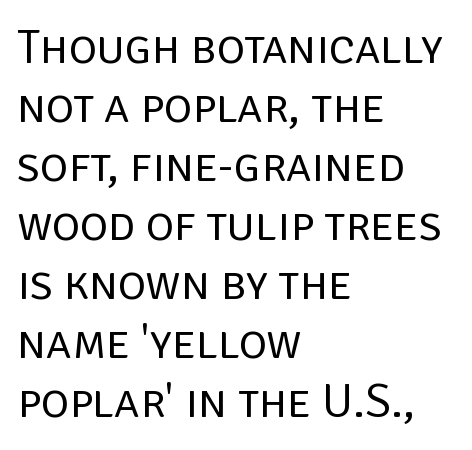
{"serif": "no", "italic": "no", "bold": "no", "weight": "regular", "width": "normal", "stroke_contrast": "low", "x_height": "large", "monospaced": "no", "underline": "no", "align": "left", "line_spacing_ratio": 1.23, "letter_spacing": "normal", "letter_spacing_em": 0.0, "glyph_px": 48}
